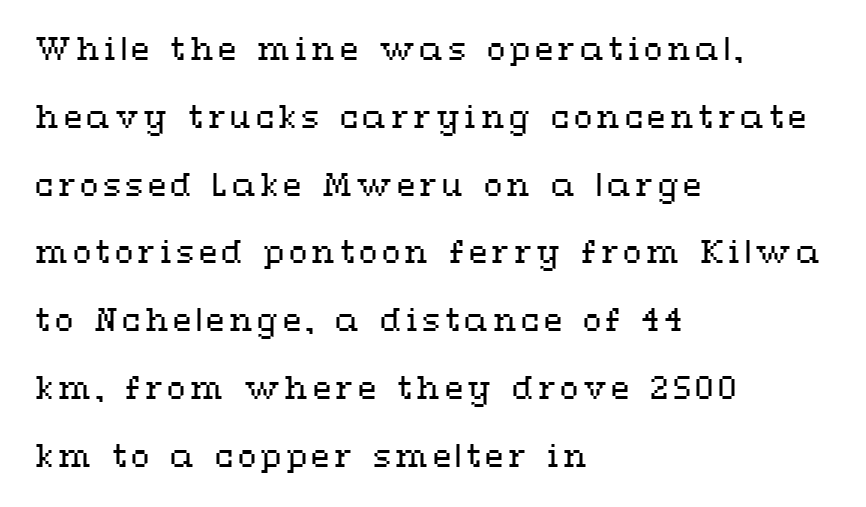
{"italic": "no", "bold": "no", "weight": "regular", "width": "wide", "stroke_contrast": "medium", "x_height": "medium", "monospaced": "no", "underline": "no", "align": "left", "line_spacing": "loose", "line_spacing_ratio": 2.26, "glyph_px": 30}
